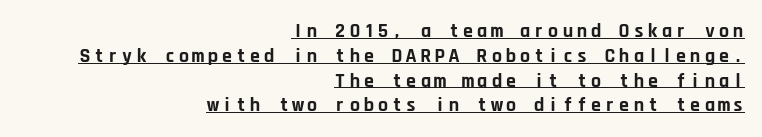
Q: Is the text bold? A: Yes.
Q: Is the text italic (slanted)? A: No, it is upright.
Q: Is the text underlined? A: Yes.
Q: How is the paragraph aligned? A: Right-aligned.
